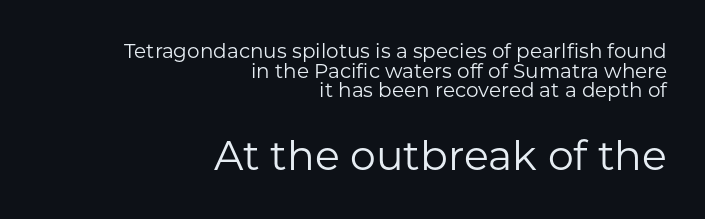
Q: Is the text bold? A: No.
Q: Is the text italic (slanted)? A: No, it is upright.
Q: Is the typeface a serif or a sans-serif typeface? A: Sans-serif.
Q: Is the text underlined? A: No.
Q: How is the paragraph aligned? A: Right-aligned.
Q: Is the spacing between letters normal or unusually wide? A: Normal.
Q: Is the spacing between lines tight, normal or loose? A: Tight.
Q: Which block of text is set in a larger size, the first (top) or the second (bottom)? A: The second (bottom) one.
Q: Width (condensed, normal, or wide)? A: Normal.
Q: Stroke contrast? A: Low.
Q: x-height? A: Medium.
Q: Monospaced? A: No.
